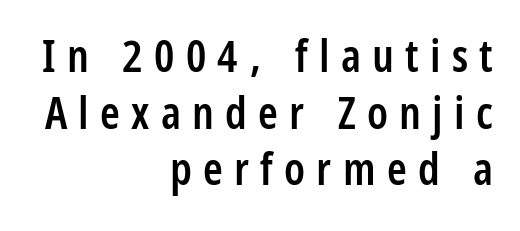
Q: Is the text bold? A: Semi-bold.
Q: Is the text italic (slanted)? A: No, it is upright.
Q: Is the typeface a serif or a sans-serif typeface? A: Sans-serif.
Q: Is the text underlined? A: No.
Q: How is the paragraph aligned? A: Right-aligned.
Q: Is the spacing between letters normal or unusually wide? A: Unusually wide.
Q: Is the spacing between lines tight, normal or loose? A: Normal.
Q: Width (condensed, normal, or wide)? A: Condensed.
Q: Stroke contrast? A: Low.
Q: x-height? A: Large.
Q: Monospaced? A: No.
